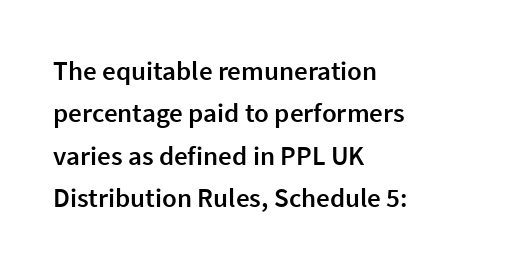
Caption: multi-line text, flush left, ragged right. Compared with typical body copy, the letter spacing here is the same. In terms of leading, this rendering sits right in the middle. Underlining? Definitely not there. How heavy is the stroke? Medium-heavy — a semibold, shy of bold. Style check: upright.
